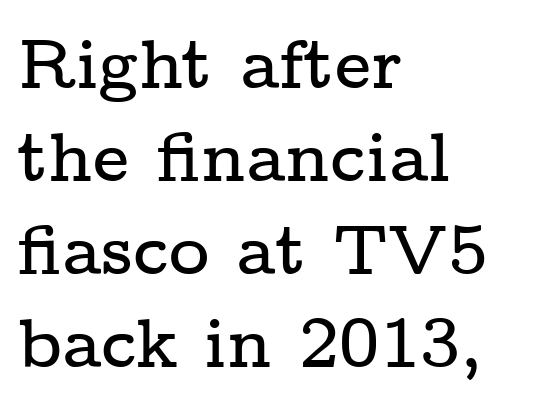
Q: Is the text italic (slanted)? A: No, it is upright.
Q: Is the typeface a serif or a sans-serif typeface? A: Serif.
Q: Is the text underlined? A: No.
Q: How is the paragraph aligned? A: Left-aligned.
Q: Is the spacing between letters normal or unusually wide? A: Normal.
Q: Is the spacing between lines tight, normal or loose? A: Normal.
Q: Width (condensed, normal, or wide)? A: Wide.
Q: Stroke contrast? A: Low.
Q: x-height? A: Medium.
Q: Monospaced? A: No.
